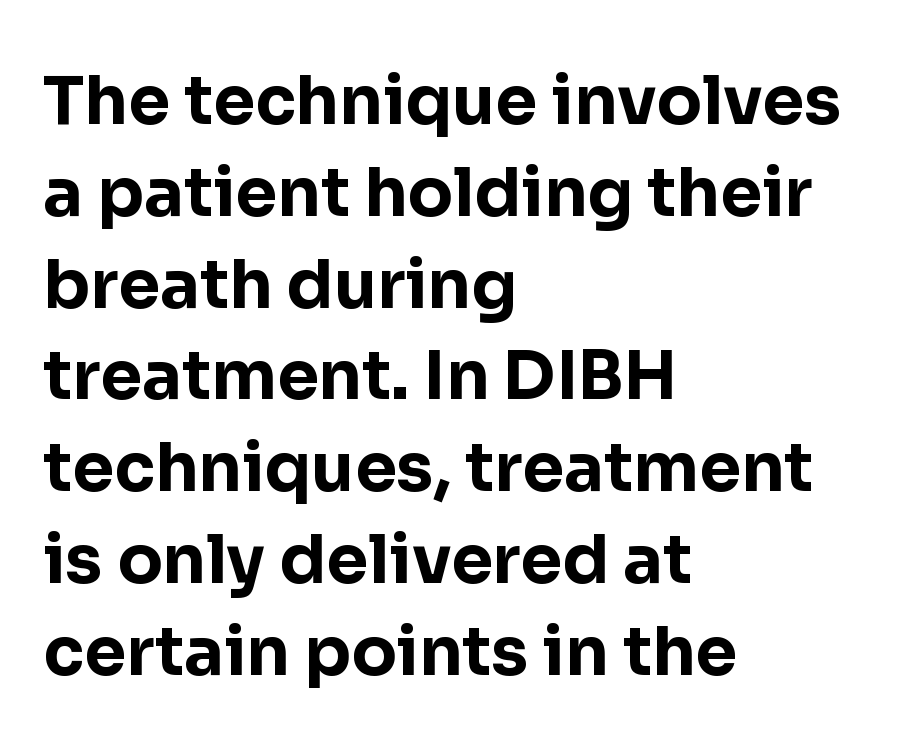
The rows are spaced the way most documents space them. This sample uses a sans-serif face. Nobody drew a line under any word here. A typesetter would call this zero additional tracking. Weight: bold.
